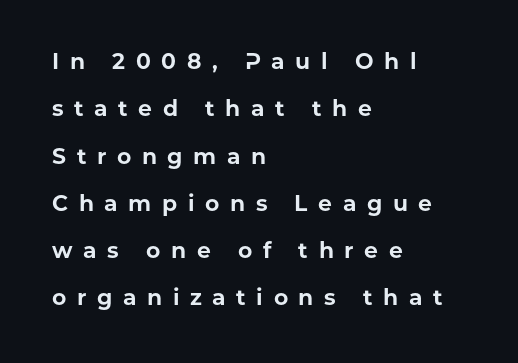
Q: Is the text bold? A: Yes.
Q: Is the text italic (slanted)? A: No, it is upright.
Q: Is the text underlined? A: No.
Q: How is the paragraph aligned? A: Left-aligned.
Q: Is the spacing between letters normal or unusually wide? A: Unusually wide.
Q: Is the spacing between lines tight, normal or loose? A: Loose.
